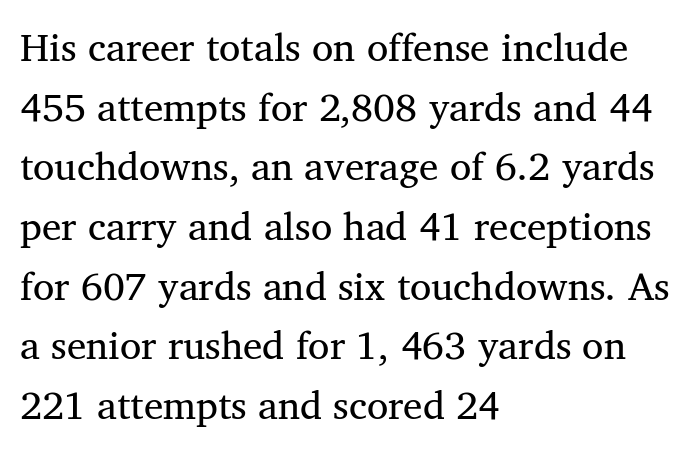
The image shows 39 px regular-weight serif type; set left-aligned, normal line spacing (1.53x), normal letter spacing, not underlined; medium stroke contrast and a medium x-height.
